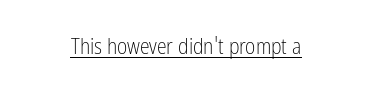
The image shows 22 px text type, upright; set centered, normal letter spacing, underlined.
